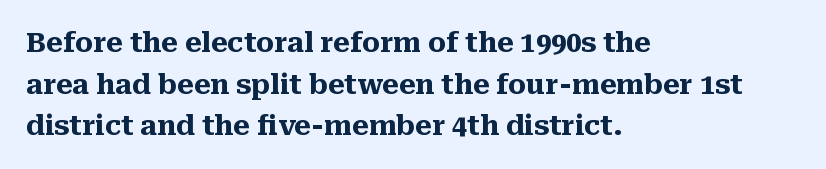
The image shows 27 px bold type, upright; set left-aligned, normal line spacing (1.54x), normal letter spacing, not underlined.
